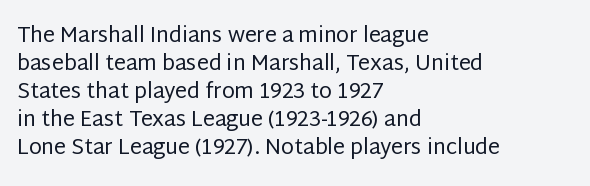
The paragraph has a hard left edge and a soft right edge. Rows of type keep a routine distance in the vertical direction. The letters sit at their default tracking, neither squeezed nor spread. Posture: vertical.
